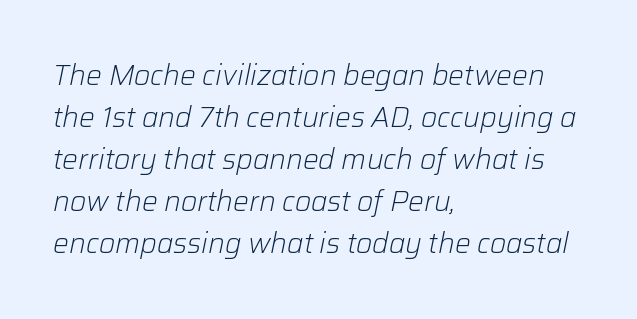
Q: Is the text bold? A: No.
Q: Is the text italic (slanted)? A: Yes, it leans right by about 12 degrees.
Q: Is the text underlined? A: No.
Q: How is the paragraph aligned? A: Left-aligned.
Q: Is the spacing between letters normal or unusually wide? A: Normal.
Q: Is the spacing between lines tight, normal or loose? A: Normal.
Q: Width (condensed, normal, or wide)? A: Normal.
Q: Stroke contrast? A: Low.
Q: x-height? A: Medium.
Q: Monospaced? A: No.
